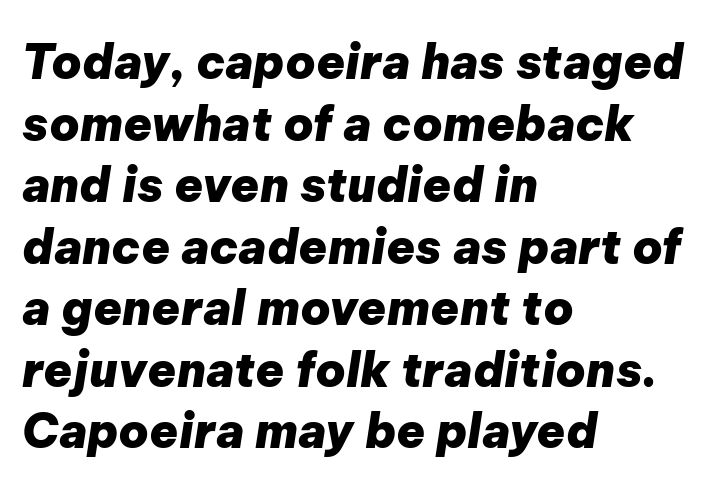
The typesetting leans heavy: a genuine bold. Unmarked baselines from the first word to the last. Is this a fixed-width face? No — the glyphs have proportional, varying widths. The paragraph has a hard left edge and a soft right edge. The specimen reads as italic at a glance.
